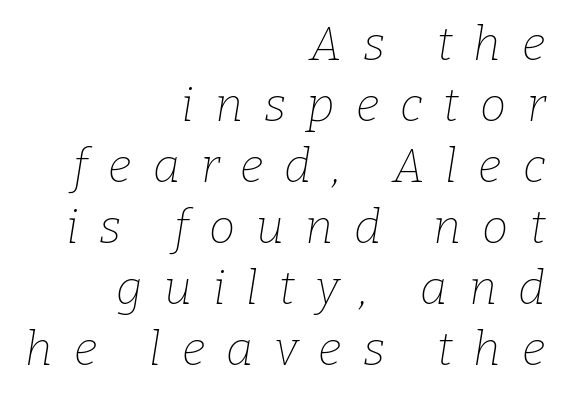
The image shows 47 px thin serif type, italic (leaning right); set right-aligned, normal line spacing (1.3x), unusually wide letter spacing (+0.45 em), not underlined; low stroke contrast and a medium x-height.
